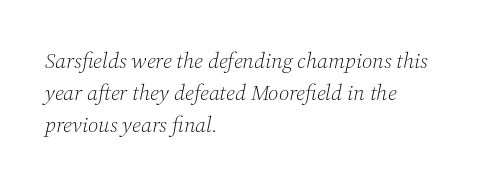
{"italic": "yes", "lean": "right", "slant_degrees": 12, "bold": "no", "underline": "no", "align": "left", "line_spacing": "normal", "line_spacing_ratio": 1.46, "letter_spacing": "normal", "letter_spacing_em": 0.0, "glyph_px": 22}
